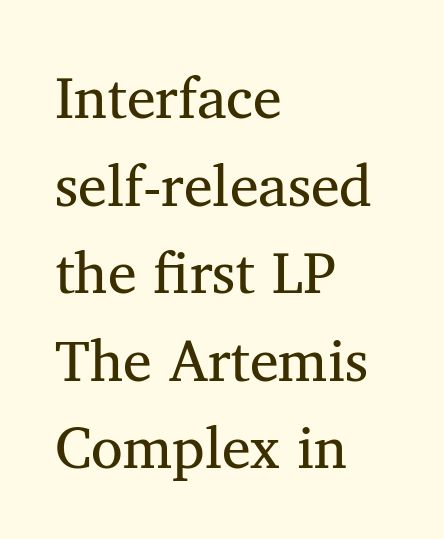
Does extra space separate the letters? No, they use regular spacing. Each letter keeps its own natural width here, so spacing adapts to shape. This is not heavy type; no bold has been used. Compared with typical paragraphs, the rows here are spaced about the same.
